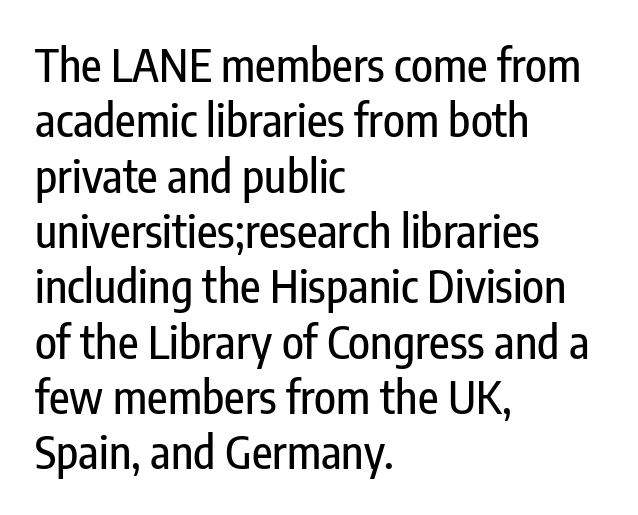
The image shows 45 px condensed sans-serif type, upright; set left-aligned, line spacing 1.23x, normal letter spacing, not underlined; low stroke contrast and a medium x-height.
